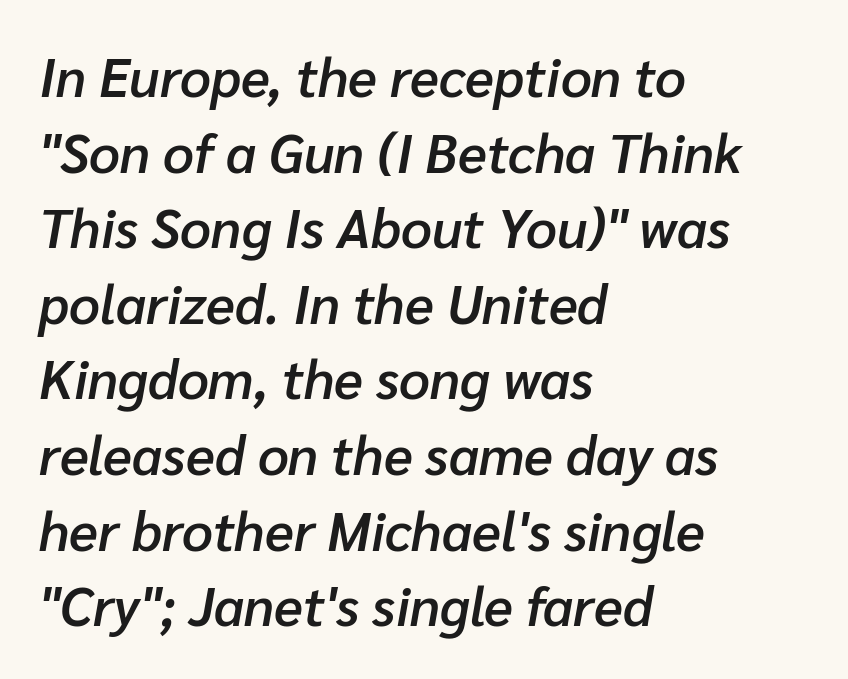
The vertical gap from one line to the next is medium. Set as a demibold, roughly 600 on the weight scale. The space beneath each line is pristine and unruled. Each letter keeps its own natural width here, so spacing adapts to shape.
